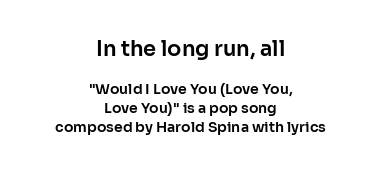
The gap between lines stays unmarked. What's the leading like? Ordinary, nothing unusual. Each line is balanced around a shared central axis. The horizontal fit of the characters is conventional and even.
